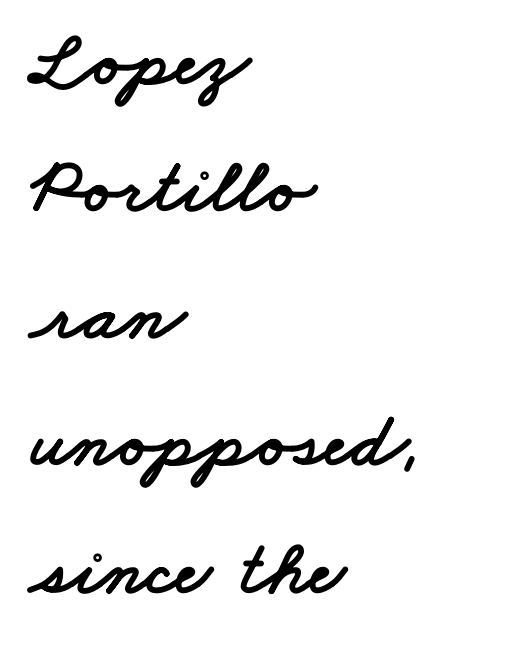
The image shows 78 px wide sans-serif type; set left-aligned, normal line spacing (1.63x), normal letter spacing, not underlined; low stroke contrast and a small x-height.
